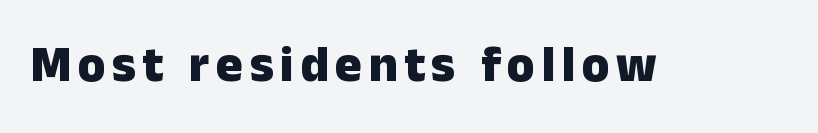
{"serif": "no", "italic": "no", "bold": "yes", "weight": "heavy", "width": "normal", "stroke_contrast": "low", "x_height": "medium", "monospaced": "no", "underline": "no", "glyph_px": 51}
